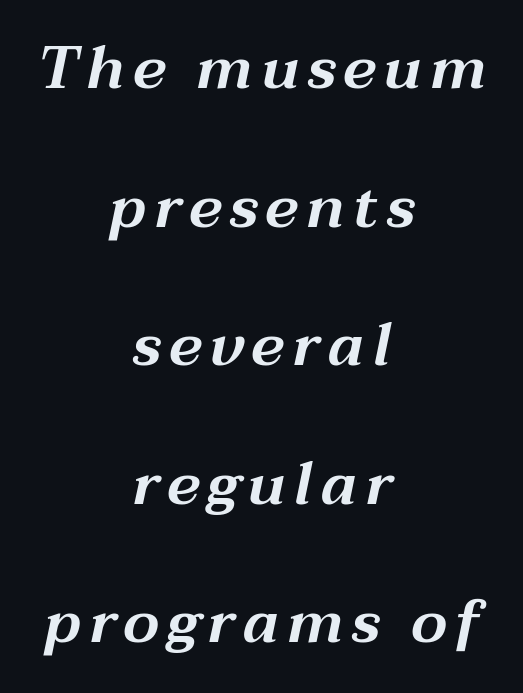
Descender tails drop into unmarked territory. The typesetter chose a symmetrical, centered arrangement here. Rows of type keep a wide berth in the vertical direction. Is this a fixed-width face? No — the glyphs have proportional, varying widths.
